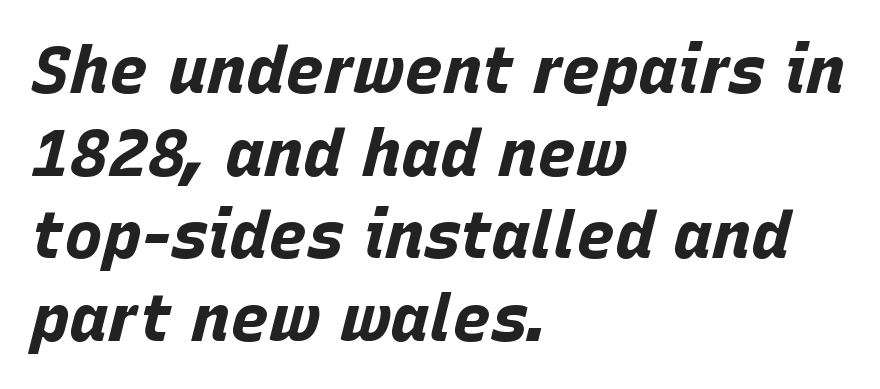
{"italic": "yes", "lean": "right", "slant_degrees": 15, "bold": "yes", "weight": "bold", "width": "normal", "stroke_contrast": "low", "x_height": "large", "monospaced": "no", "underline": "no", "align": "left", "line_spacing": "normal", "line_spacing_ratio": 1.27, "letter_spacing": "normal", "letter_spacing_em": 0.0, "glyph_px": 65}
